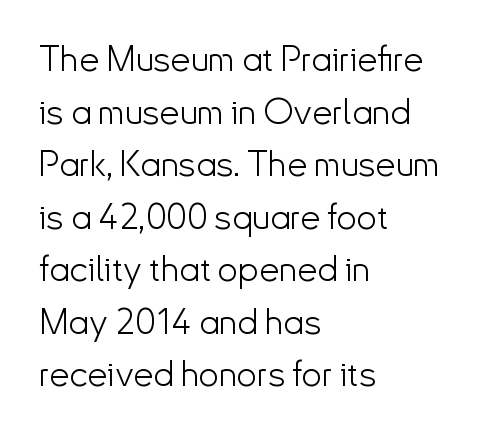
The image shows 36 px light sans-serif type, upright; set left-aligned, normal line spacing (1.46x), normal letter spacing, not underlined; low stroke contrast and a small x-height.
